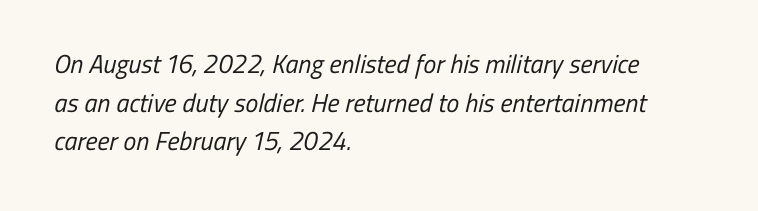
Q: Is the text bold? A: No.
Q: Is the text underlined? A: No.
Q: How is the paragraph aligned? A: Left-aligned.
Q: Is the spacing between letters normal or unusually wide? A: Normal.
Q: Is the spacing between lines tight, normal or loose? A: Normal.
